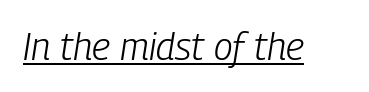
The image shows 38 px light, condensed type, italic (leaning right); set normal letter spacing, underlined; low stroke contrast and a medium x-height.
